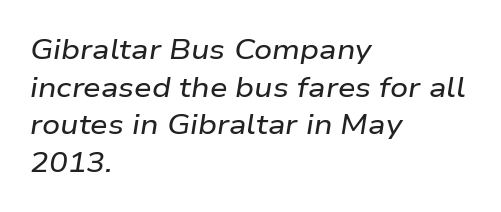
{"italic": "yes", "lean": "right", "slant_degrees": 9, "width": "wide", "stroke_contrast": "low", "x_height": "medium", "monospaced": "no", "underline": "no", "align": "left", "line_spacing": "normal", "line_spacing_ratio": 1.34, "letter_spacing": "normal", "letter_spacing_em": 0.0, "glyph_px": 28}
